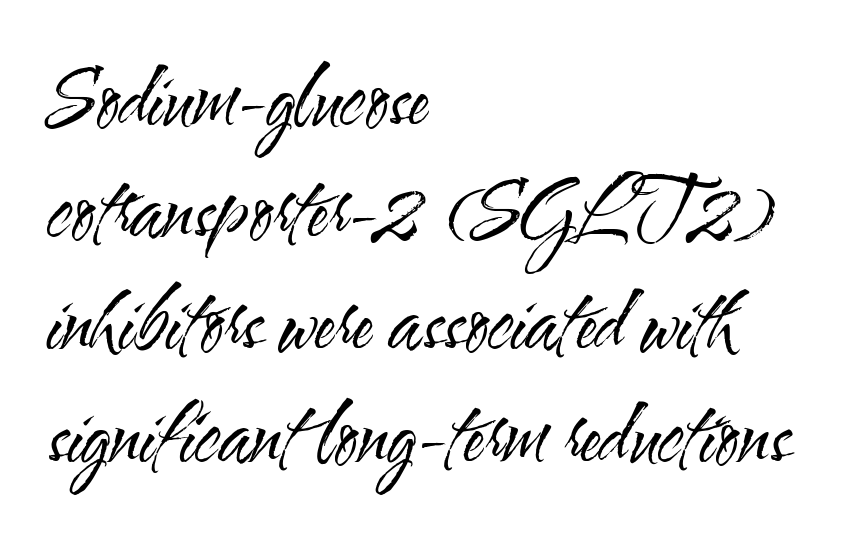
The image shows 79 px regular-weight, condensed sans-serif type; set left-aligned, normal line spacing (1.42x), normal letter spacing, not underlined; medium stroke contrast and a small x-height.
